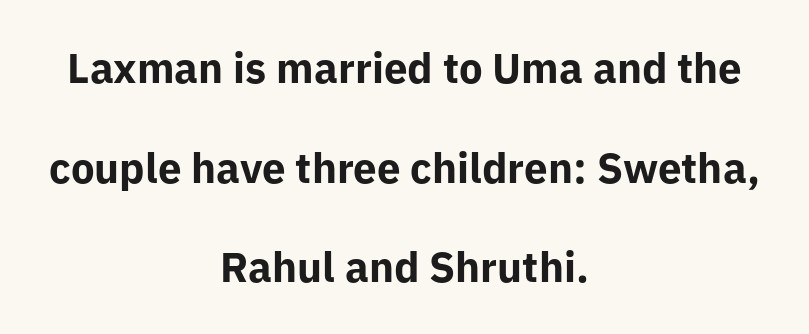
A typesetter would call this proportional, since set widths differ per character. Loosely led — the rows are spread out. This sample uses plain, unmodified letter spacing. The paragraph has two soft edges and a firm central axis. Regarding serifs, this sample does without them.
